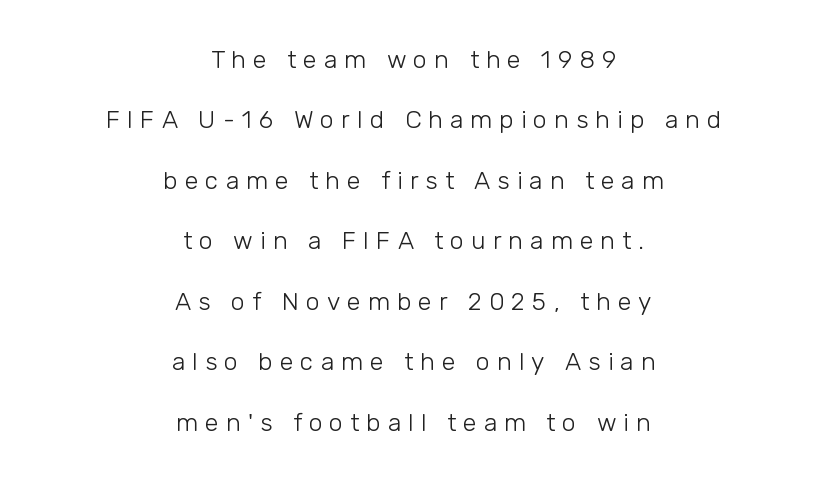
Q: Is the text bold? A: No.
Q: Is the text italic (slanted)? A: No, it is upright.
Q: Is the text underlined? A: No.
Q: How is the paragraph aligned? A: Centered.
Q: Is the spacing between letters normal or unusually wide? A: Unusually wide.
Q: Is the spacing between lines tight, normal or loose? A: Loose.
